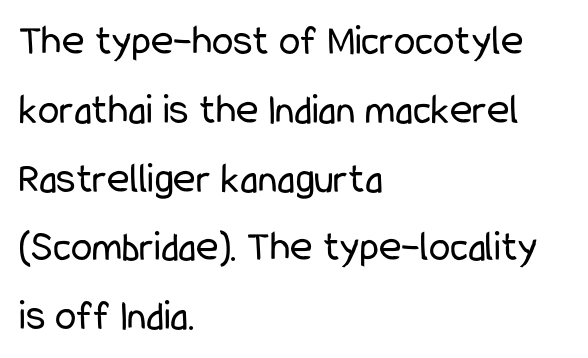
{"serif": "no", "italic": "no", "bold": "no", "weight": "regular", "width": "condensed", "stroke_contrast": "low", "x_height": "medium", "monospaced": "no", "underline": "no", "align": "left", "line_spacing": "normal", "line_spacing_ratio": 1.6, "letter_spacing": "normal", "letter_spacing_em": 0.0, "glyph_px": 43}
